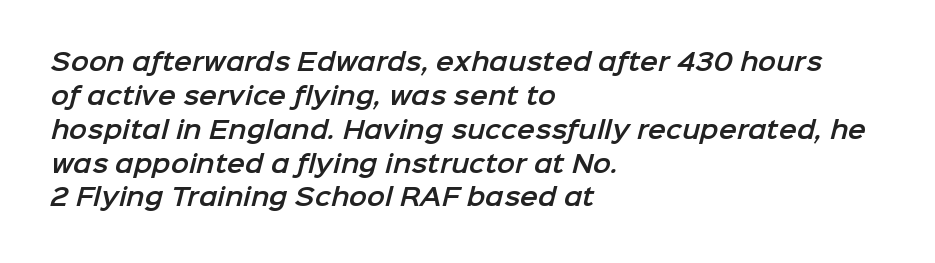
Q: Is the text underlined? A: No.
Q: How is the paragraph aligned? A: Left-aligned.
Q: Is the spacing between letters normal or unusually wide? A: Normal.
Q: Is the spacing between lines tight, normal or loose? A: Normal.
